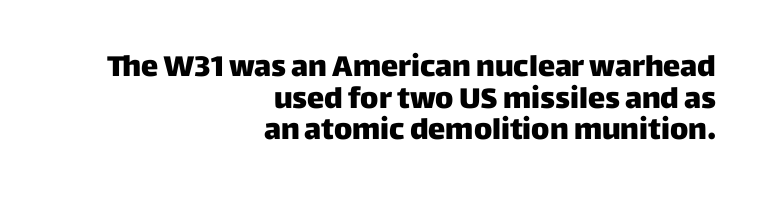
In terms of weight, the rendering is a true, heavy bold. Nobody drew a line under any word here. Spacing verdict: proportional, widths tailored to each character. Does the type have serifs? No, each stem ends abruptly. The letterforms sit shoulder to shoulder at normal distance. Nope, not italic — everything's standing straight.
